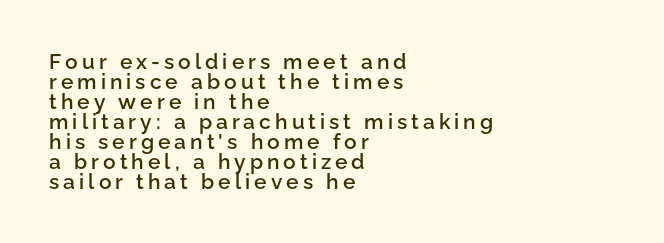
{"italic": "no", "bold": "semi", "underline": "no", "align": "left", "line_spacing": "tight", "line_spacing_ratio": 0.95, "glyph_px": 21}
